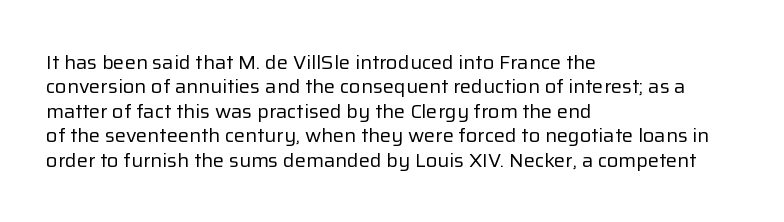
{"italic": "no", "bold": "no", "underline": "no", "align": "left", "line_spacing_ratio": 1.22, "letter_spacing": "normal", "letter_spacing_em": 0.0, "glyph_px": 20}
